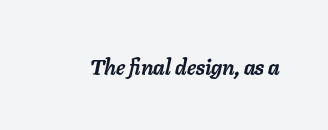
Pretty heavy lettering here — definitely bold. Each word holds together tightly as a unit, with standard inter-letter gaps. Emphasis-style slanted type is in use. Only glyphs here, with clear space below each row.
